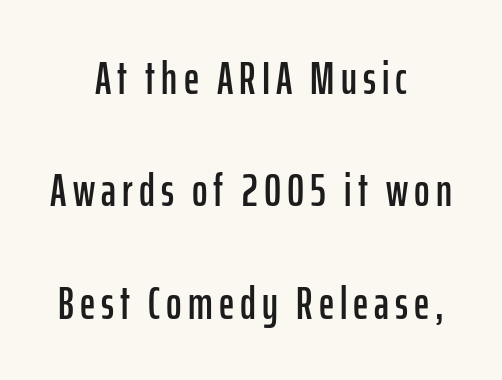
The image shows 47 px condensed sans-serif type, upright; set centered, loose line spacing (2.39x), not underlined; low stroke contrast and a medium x-height.
